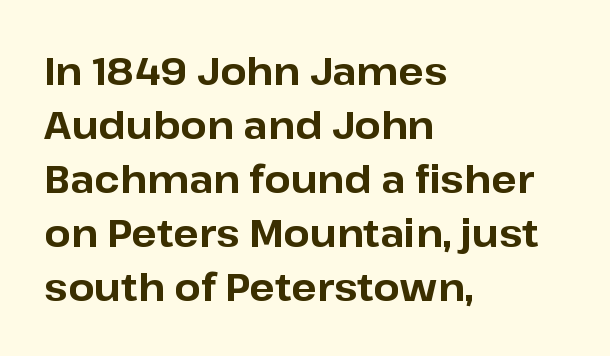
Italic? Not at all — the glyphs are vertical. Here the glyphs are tracked normally, forming tight word shapes. Is this a sans? Yes — the strokes have no serifs. Decoration check: the copy has no underline. The rendering anchors every line to the left-hand side. Proportional: the letters do not fall into vertical columns.
